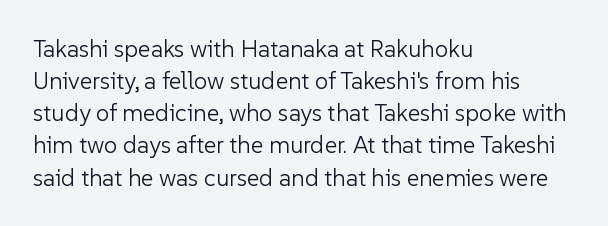
{"italic": "no", "bold": "no", "underline": "no", "align": "left", "line_spacing": "normal", "line_spacing_ratio": 1.34, "letter_spacing": "normal", "letter_spacing_em": 0.0, "glyph_px": 24}
